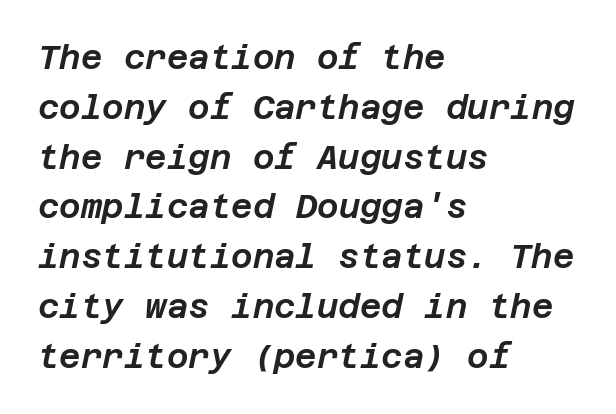
{"italic": "yes", "lean": "right", "slant_degrees": 12, "width": "normal", "stroke_contrast": "low", "x_height": "large", "underline": "no", "align": "left", "line_spacing": "normal", "line_spacing_ratio": 1.51, "letter_spacing": "normal", "letter_spacing_em": 0.0, "glyph_px": 33}
